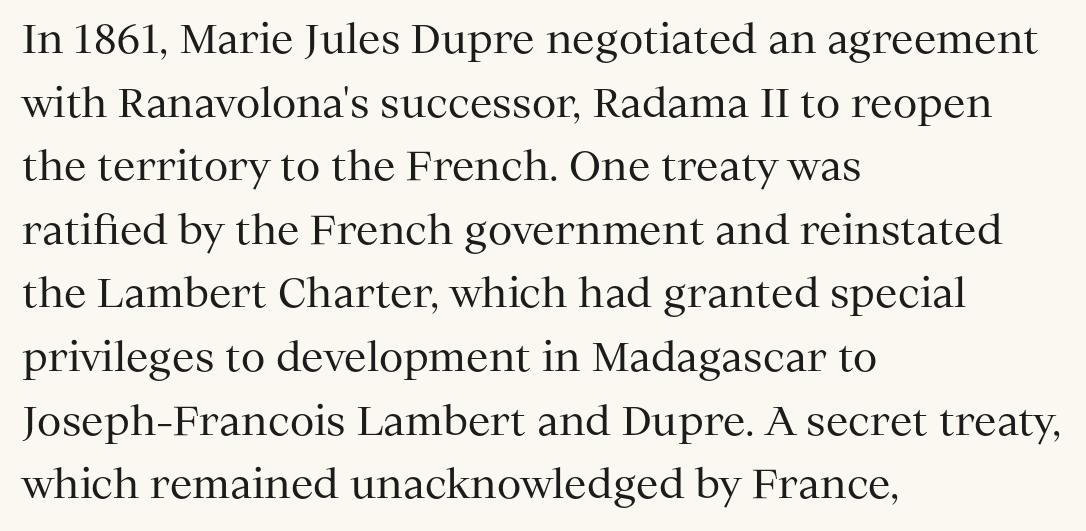
{"serif": "yes", "italic": "no", "bold": "no", "weight": "regular", "width": "normal", "stroke_contrast": "medium", "x_height": "medium", "monospaced": "no", "underline": "no", "align": "left", "line_spacing": "normal", "line_spacing_ratio": 1.59, "letter_spacing": "normal", "letter_spacing_em": 0.0, "glyph_px": 40}
